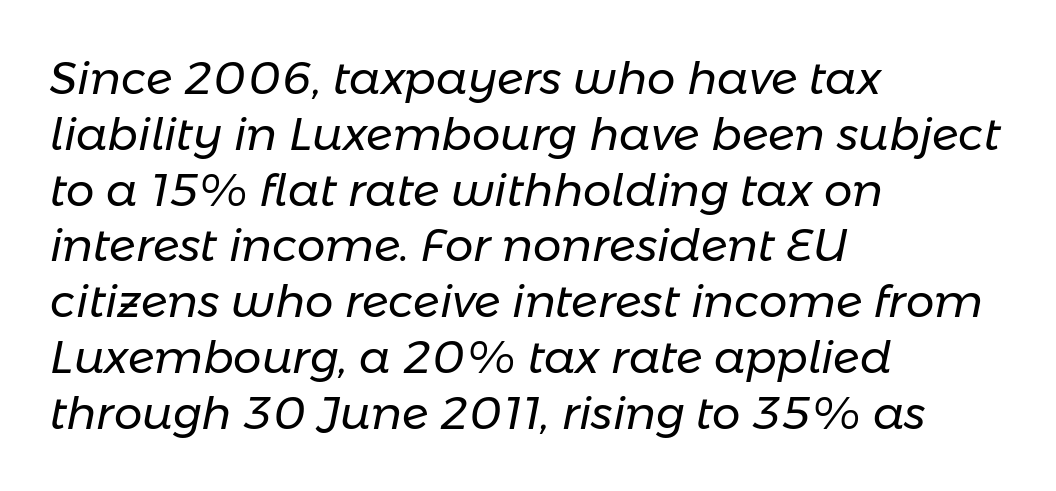
The image shows 45 px regular-weight type, italic (leaning right); set left-aligned, line spacing 1.24x, normal letter spacing, not underlined; low stroke contrast and a medium x-height.
